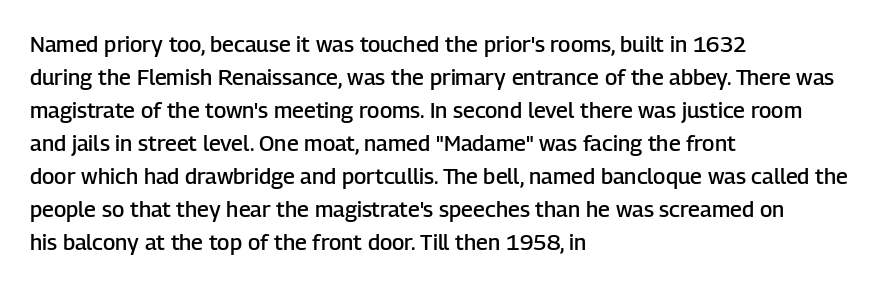
Ascenders rise straight up at ninety degrees. No word sits above an underline. Casual observation: everything's shoved over to the left. Between one letter and the next there's only the usual sliver of space.
